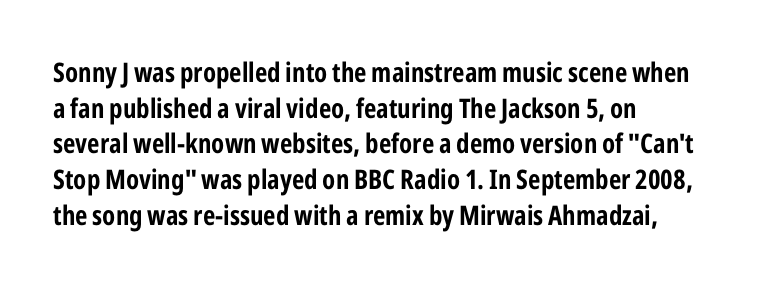
{"italic": "no", "bold": "yes", "underline": "no", "align": "left", "line_spacing": "normal", "line_spacing_ratio": 1.32, "letter_spacing": "normal", "letter_spacing_em": 0.0, "glyph_px": 27}
